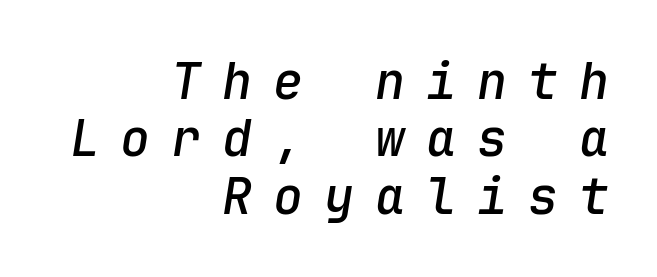
The image shows 50 px semibold type, italic (leaning right), monospaced; set right-aligned, tight line spacing (1.15x), unusually wide letter spacing (+0.42 em), not underlined; low stroke contrast and a medium x-height.
